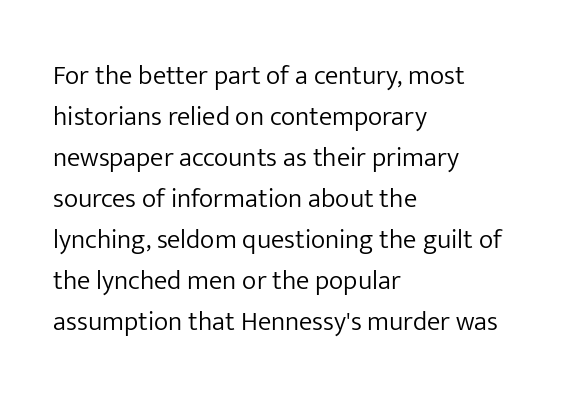
On a weight scale, this lands at 450 or below. The passage shown has conventional tracking throughout. A normal amount of white space separates one row of letters from the next. The rag falls on the right side of this text block.
